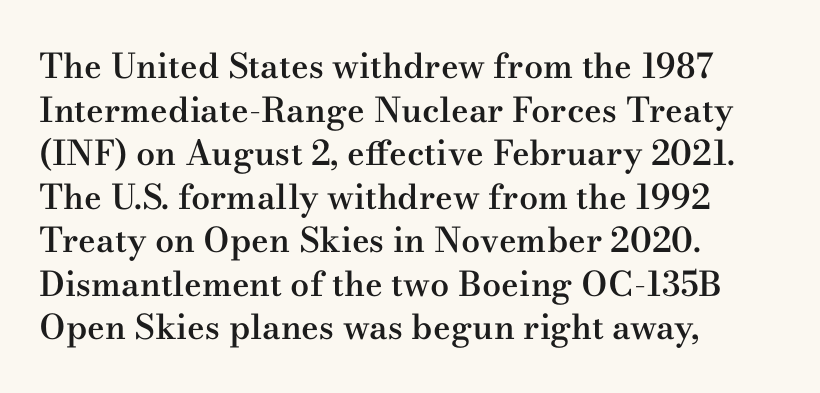
Q: Is the text bold? A: Semi-bold.
Q: Is the text italic (slanted)? A: No, it is upright.
Q: Is the typeface a serif or a sans-serif typeface? A: Serif.
Q: Is the text underlined? A: No.
Q: How is the paragraph aligned? A: Left-aligned.
Q: Is the spacing between letters normal or unusually wide? A: Normal.
Q: Is the spacing between lines tight, normal or loose? A: Normal.
Q: Width (condensed, normal, or wide)? A: Wide.
Q: Stroke contrast? A: Medium.
Q: x-height? A: Small.
Q: Monospaced? A: No.
